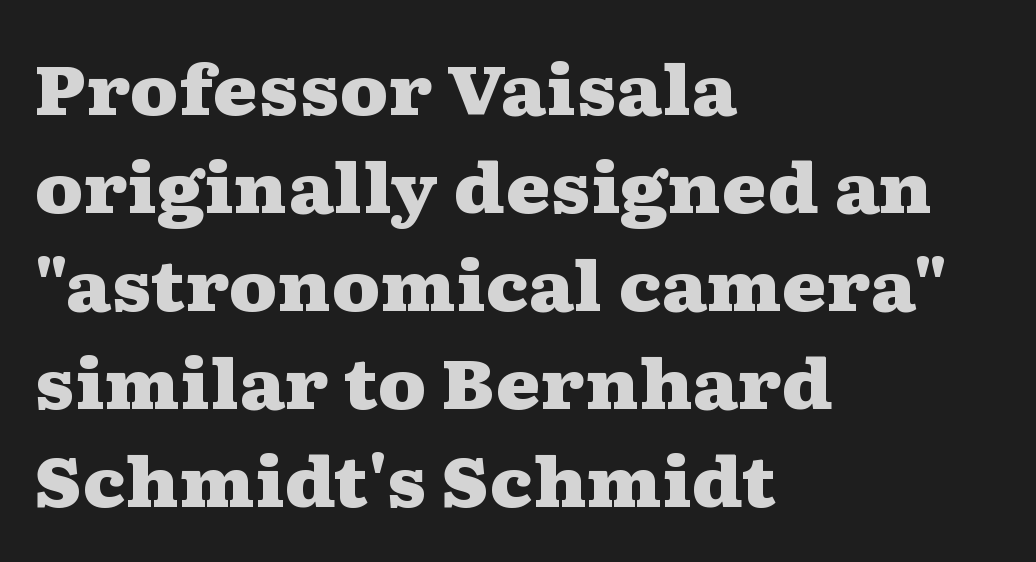
{"serif": "yes", "italic": "no", "bold": "yes", "weight": "heavy", "width": "wide", "stroke_contrast": "medium", "x_height": "medium", "monospaced": "no", "underline": "no", "align": "left", "line_spacing": "normal", "line_spacing_ratio": 1.44, "letter_spacing": "normal", "letter_spacing_em": 0.0, "glyph_px": 68}
